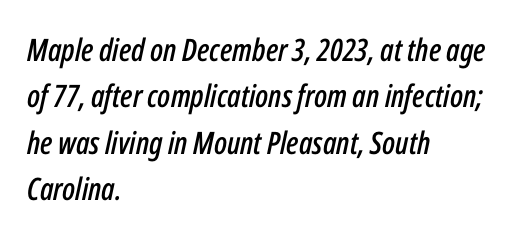
One glance says typical: line gaps are just what's usual. Line beginnings align vertically; line endings do not. A typesetter would call this zero additional tracking. Proportional: the letters do not fall into vertical columns.
